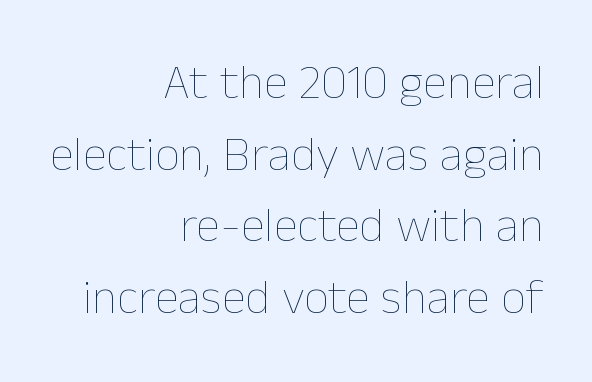
Compared with typical body copy, the letter spacing here is the same. This is the regular roman posture of the typeface. You could not count columns in this text — the font is proportionally spaced. Clear beneath every line of the passage. The font sits on the lighter half of the weight spectrum, regular included. Casual observation: everything's shoved over to the right.
